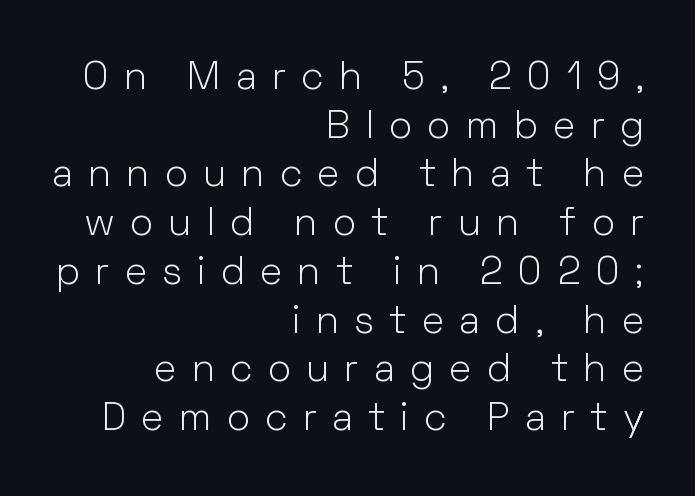
The image shows 39 px light sans-serif type, upright; set right-aligned, normal line spacing (1.25x), unusually wide letter spacing (+0.39 em), not underlined; low stroke contrast and a medium x-height.
